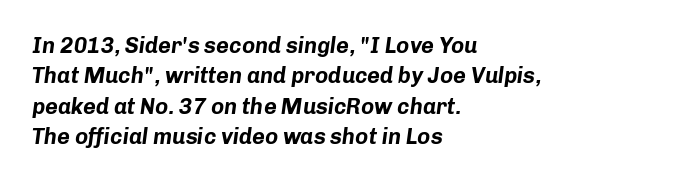
Q: Is the text bold? A: Yes.
Q: Is the text italic (slanted)? A: Yes, it leans right by about 8 degrees.
Q: Is the text underlined? A: No.
Q: How is the paragraph aligned? A: Left-aligned.
Q: Is the spacing between letters normal or unusually wide? A: Normal.
Q: Is the spacing between lines tight, normal or loose? A: Normal.
